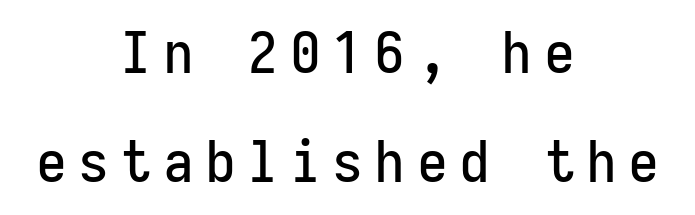
Rendered with straight, roman letterforms. The letters are spread apart with noticeably loose tracking. To sum up the face: it is a sans, with no serifs. Neither beginnings nor endings align; midpoints do.
